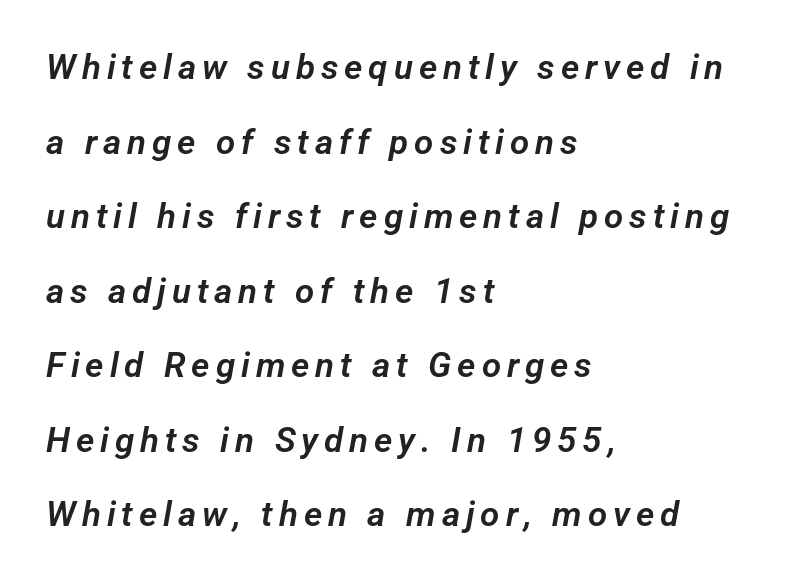
Q: Is the typeface a serif or a sans-serif typeface? A: Sans-serif.
Q: Is the text underlined? A: No.
Q: How is the paragraph aligned? A: Left-aligned.
Q: Is the spacing between lines tight, normal or loose? A: Loose.
Q: Width (condensed, normal, or wide)? A: Normal.
Q: Stroke contrast? A: Low.
Q: x-height? A: Medium.
Q: Monospaced? A: No.
